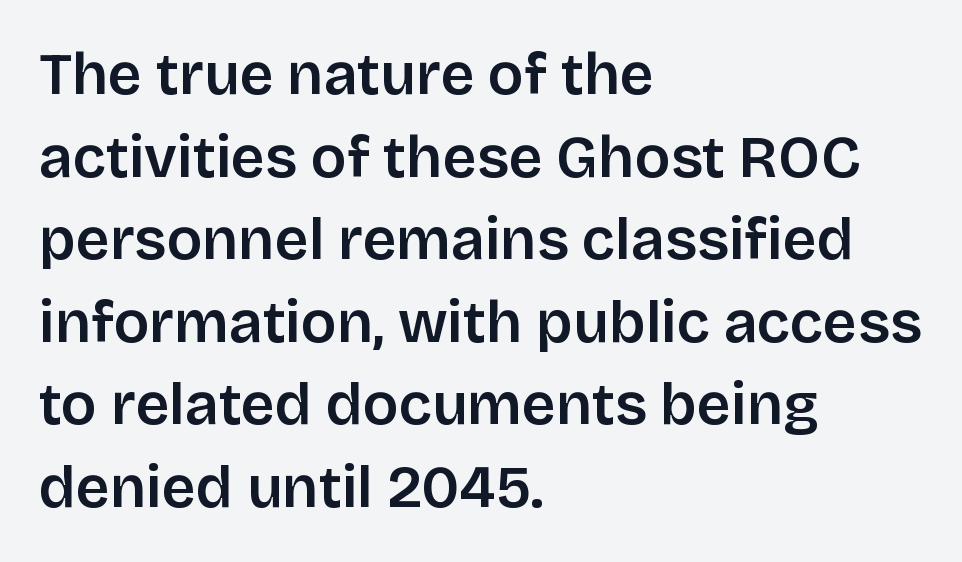
{"serif": "no", "italic": "no", "width": "normal", "stroke_contrast": "low", "x_height": "large", "monospaced": "no", "underline": "no", "align": "left", "line_spacing": "normal", "line_spacing_ratio": 1.4, "letter_spacing": "normal", "letter_spacing_em": 0.0, "glyph_px": 59}
